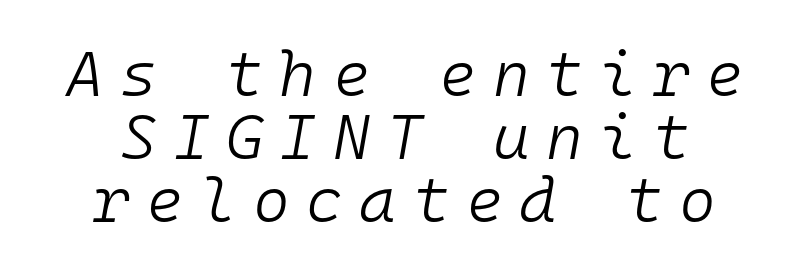
{"italic": "yes", "lean": "right", "slant_degrees": 10, "bold": "no", "weight": "light", "width": "normal", "stroke_contrast": "low", "x_height": "medium", "monospaced": "yes", "underline": "no", "align": "center", "line_spacing": "tight", "line_spacing_ratio": 1.0, "letter_spacing": "wide", "letter_spacing_em": 0.26, "glyph_px": 63}
